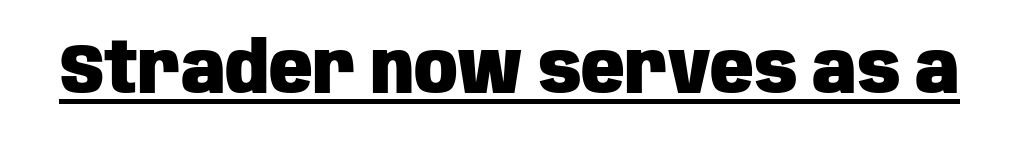
{"serif": "no", "italic": "no", "bold": "yes", "weight": "heavy", "width": "condensed", "stroke_contrast": "low", "x_height": "large", "monospaced": "no", "underline": "yes", "letter_spacing": "normal", "letter_spacing_em": 0.0, "glyph_px": 72}
